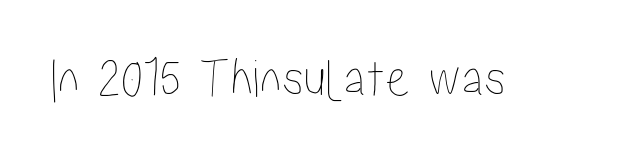
Q: Is the text italic (slanted)? A: No, it is upright.
Q: Is the text underlined? A: No.
Q: Is the spacing between letters normal or unusually wide? A: Normal.
Q: Width (condensed, normal, or wide)? A: Condensed.
Q: Stroke contrast? A: Low.
Q: x-height? A: Medium.
Q: Monospaced? A: No.
